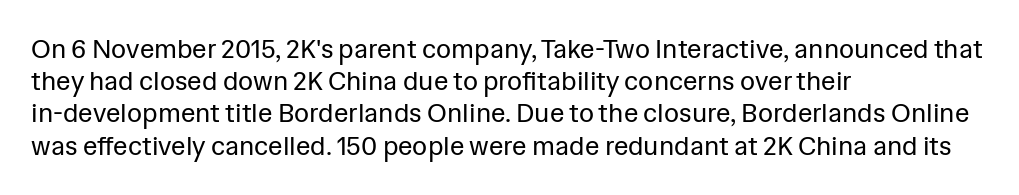
{"italic": "no", "bold": "no", "underline": "no", "align": "left", "line_spacing_ratio": 1.24, "letter_spacing": "normal", "letter_spacing_em": 0.0, "glyph_px": 26}
